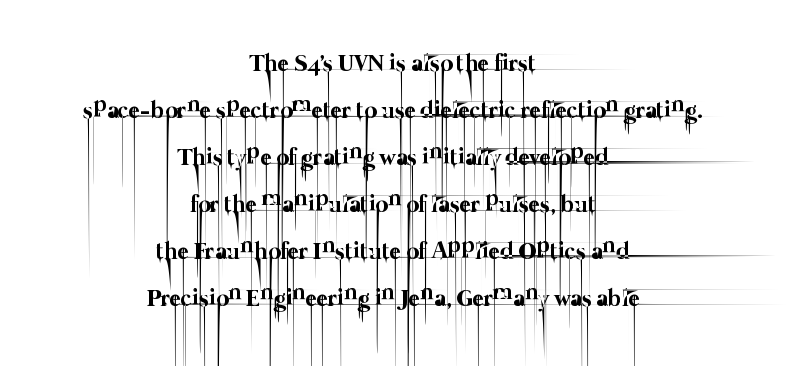
{"bold": "no", "underline": "no", "align": "center", "line_spacing": "loose", "line_spacing_ratio": 1.96, "letter_spacing": "normal", "letter_spacing_em": 0.0, "glyph_px": 24}
